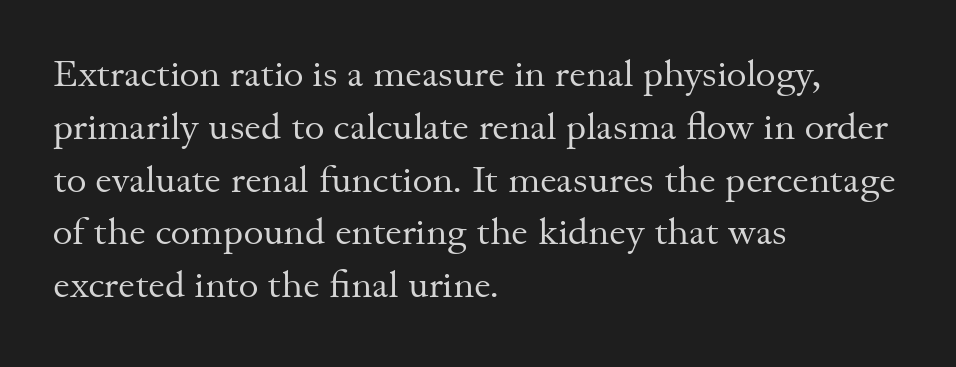
Q: Is the text bold? A: No.
Q: Is the text italic (slanted)? A: No, it is upright.
Q: Is the typeface a serif or a sans-serif typeface? A: Serif.
Q: Is the text underlined? A: No.
Q: How is the paragraph aligned? A: Left-aligned.
Q: Is the spacing between letters normal or unusually wide? A: Normal.
Q: Is the spacing between lines tight, normal or loose? A: Normal.
Q: Width (condensed, normal, or wide)? A: Normal.
Q: Stroke contrast? A: Medium.
Q: x-height? A: Small.
Q: Monospaced? A: No.
